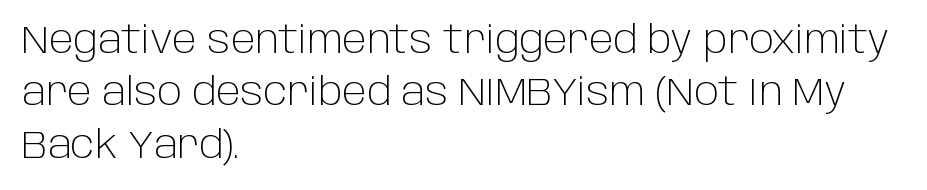
{"serif": "no", "italic": "no", "bold": "no", "weight": "light", "width": "normal", "stroke_contrast": "low", "x_height": "large", "monospaced": "no", "underline": "no", "align": "left", "line_spacing": "normal", "line_spacing_ratio": 1.38, "letter_spacing": "normal", "letter_spacing_em": 0.0, "glyph_px": 38}
